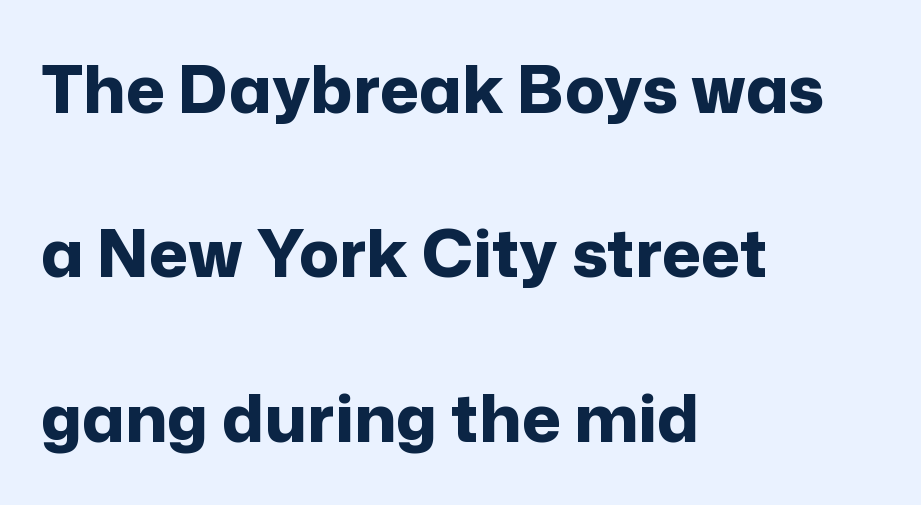
Does the leading feel generous? Absolutely, it's lavish. Casual observation: everything's shoved over to the left. Inter-character spacing is left at the font's built-in metrics. Heavy-handed strokes throughout: this text is bold. Check under the words: just untouched page. Are there feet on the stems? There aren't — it's a sans.
